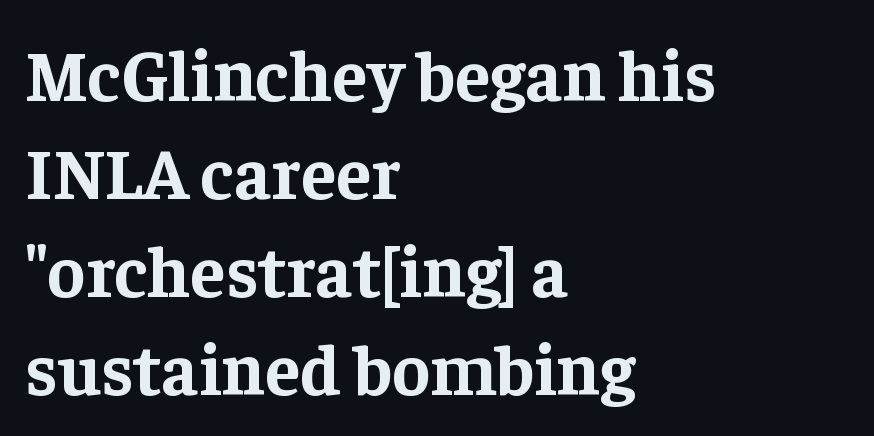
The image shows 72 px bold serif type, upright; set left-aligned, normal line spacing (1.36x), normal letter spacing, not underlined; low stroke contrast and a medium x-height.
